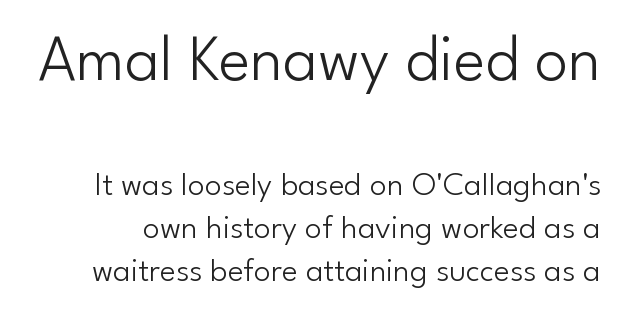
{"serif": "no", "italic": "no", "bold": "no", "weight": "light", "width": "normal", "stroke_contrast": "low", "x_height": "small", "monospaced": "no", "underline": "no", "line_spacing": "normal", "line_spacing_ratio": 1.26, "letter_spacing": "normal", "letter_spacing_em": 0.0, "larger_block": "first", "size_ratio": 1.97, "glyph_px": 67}
